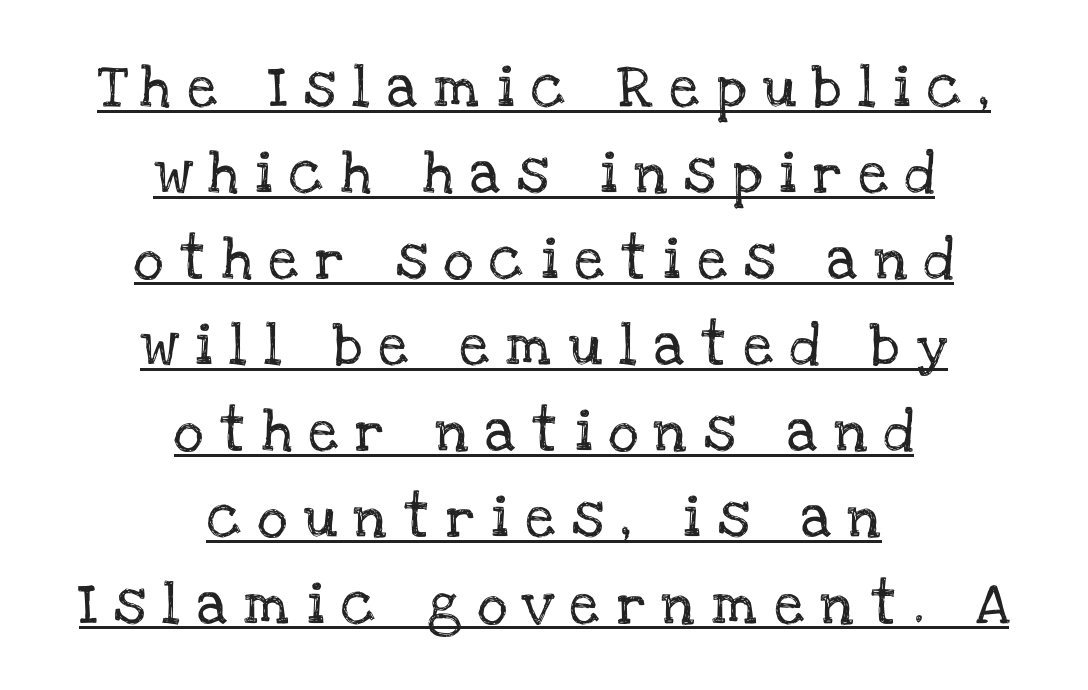
{"serif": "yes", "italic": "no", "width": "normal", "stroke_contrast": "low", "x_height": "large", "monospaced": "no", "underline": "yes", "align": "center", "line_spacing": "loose", "line_spacing_ratio": 2.05, "letter_spacing": "wide", "letter_spacing_em": 0.4, "glyph_px": 42}
